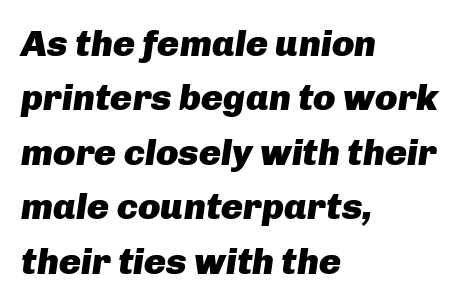
The image shows 37 px heavy type, italic (leaning right); set left-aligned, normal line spacing (1.47x), normal letter spacing, not underlined; low stroke contrast and a medium x-height.
